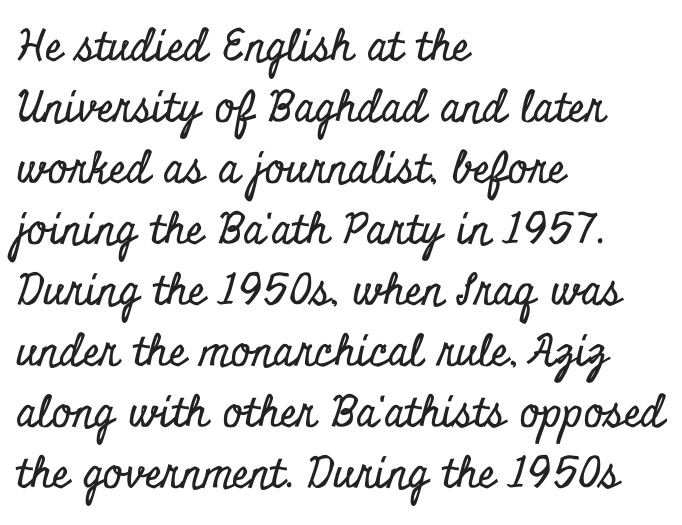
{"serif": "yes", "width": "condensed", "stroke_contrast": "low", "x_height": "small", "monospaced": "no", "underline": "no", "align": "left", "line_spacing": "normal", "line_spacing_ratio": 1.42, "letter_spacing": "normal", "letter_spacing_em": 0.0, "glyph_px": 43}
